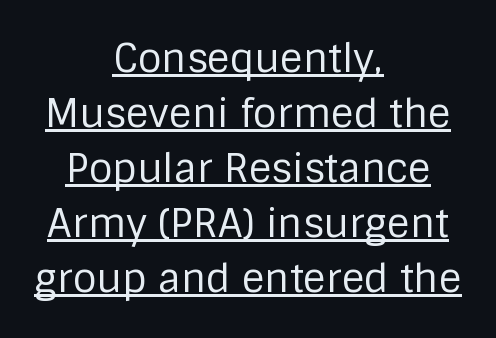
The image shows 39 px regular-weight sans-serif type, upright; set centered, normal line spacing (1.41x), normal letter spacing, underlined; low stroke contrast and a large x-height.
